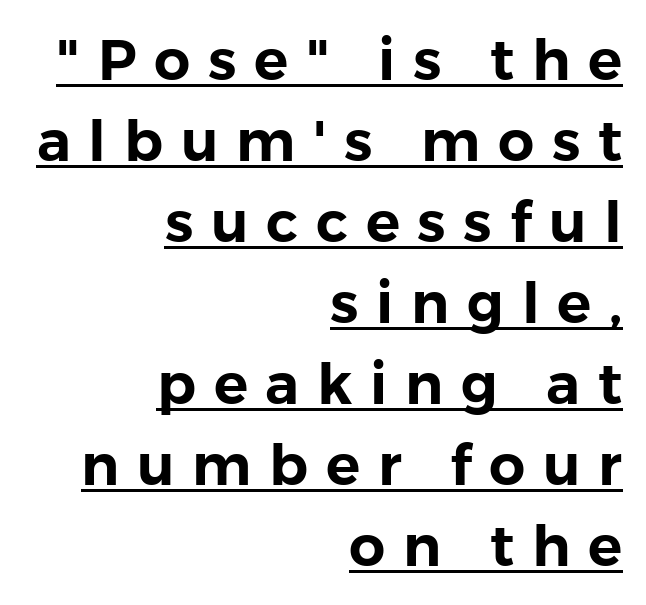
The image shows 57 px sans-serif type, upright; set right-aligned, normal line spacing (1.42x), unusually wide letter spacing (+0.31 em), underlined; low stroke contrast and a medium x-height.
